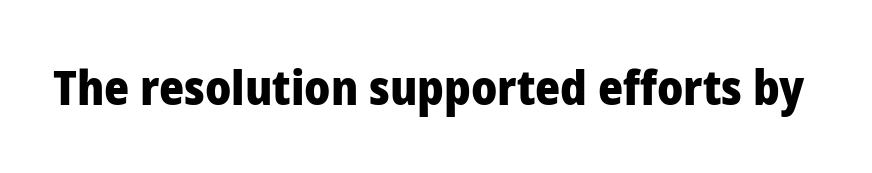
Notice how thick the strokes are: this is what a full bold looks like. The letters stand straight up with perfectly vertical stems. These lines are rendered in a variable-pitch font. Nobody drew a line under any word here. Nothing sits at the stroke ends, so this counts as sans-serif.
